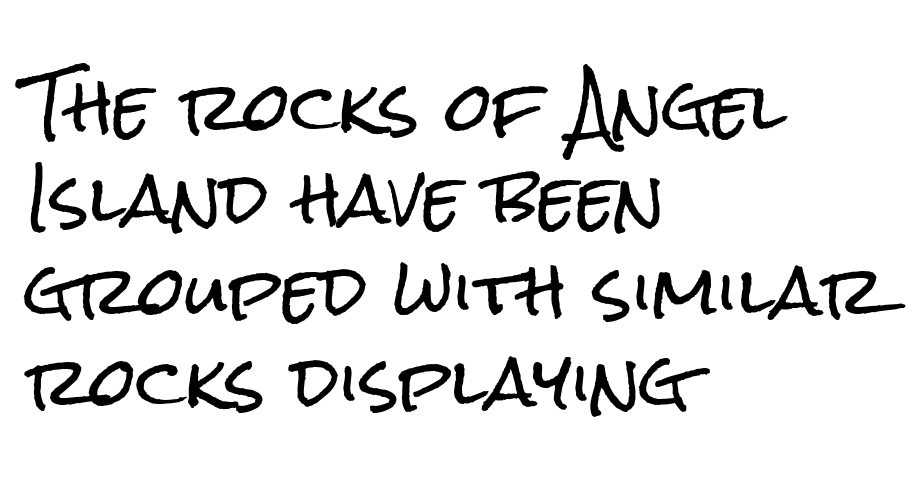
{"serif": "no", "italic": "no", "width": "condensed", "stroke_contrast": "low", "x_height": "medium", "monospaced": "no", "underline": "no", "align": "left", "line_spacing": "normal", "line_spacing_ratio": 1.37, "letter_spacing": "normal", "letter_spacing_em": 0.0, "glyph_px": 67}
